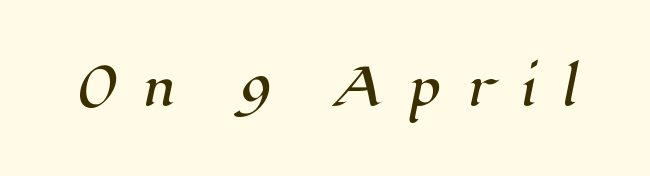
{"serif": "yes", "width": "normal", "stroke_contrast": "high", "x_height": "medium", "monospaced": "no", "underline": "no", "letter_spacing": "wide", "letter_spacing_em": 0.46, "glyph_px": 51}
